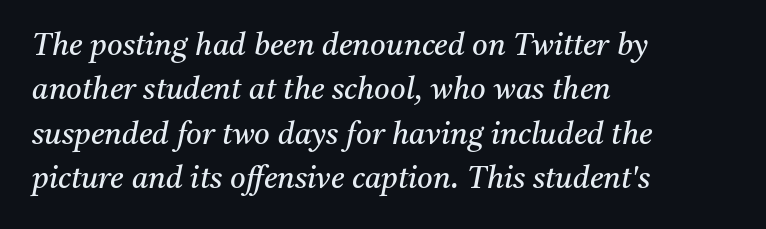
The image shows 30 px regular-weight serif type, italic (leaning right); set left-aligned, normal line spacing (1.48x), normal letter spacing, not underlined; medium stroke contrast and a medium x-height.
